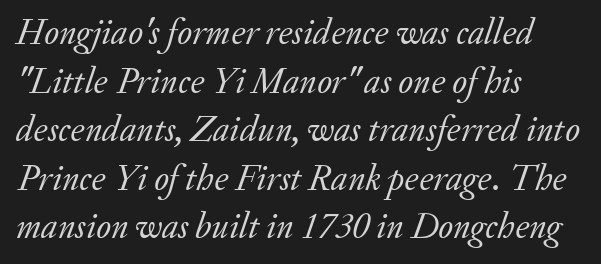
{"serif": "yes", "italic": "yes", "lean": "right", "slant_degrees": 20, "bold": "no", "weight": "regular", "width": "normal", "stroke_contrast": "low", "x_height": "small", "monospaced": "no", "underline": "no", "align": "left", "line_spacing": "normal", "line_spacing_ratio": 1.35, "letter_spacing": "normal", "letter_spacing_em": 0.0, "glyph_px": 36}
